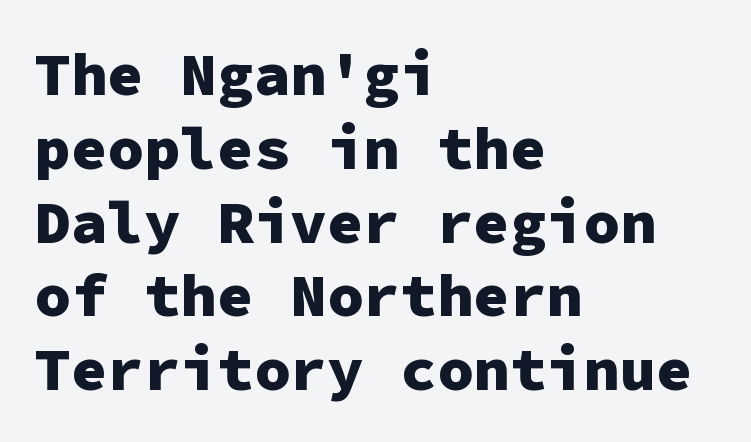
A dark, heavy texture on the line: the type is bold. Fixed-width glyphs throughout — classic coding-font behaviour. Tracking here is standard; glyphs follow each other at the usual distance. Designer's note — italics off, roman on. Note: no serifs on the glyphs. Has an underline been added? It has not.
